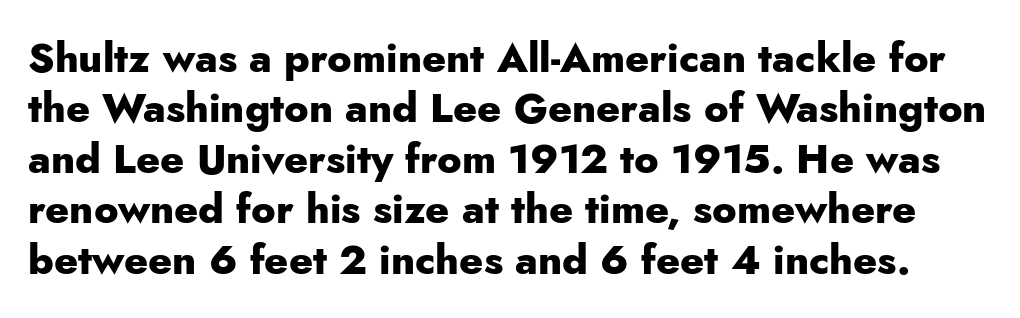
{"serif": "no", "italic": "no", "bold": "yes", "weight": "heavy", "width": "normal", "stroke_contrast": "low", "x_height": "small", "monospaced": "no", "underline": "no", "line_spacing_ratio": 1.23, "letter_spacing": "normal", "letter_spacing_em": 0.0, "glyph_px": 41}
